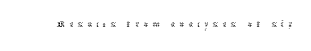
Honestly, there is no underline to notice here at all. This is roman type, the default non-slanted kind. Weight: not bold — regular or lighter.
